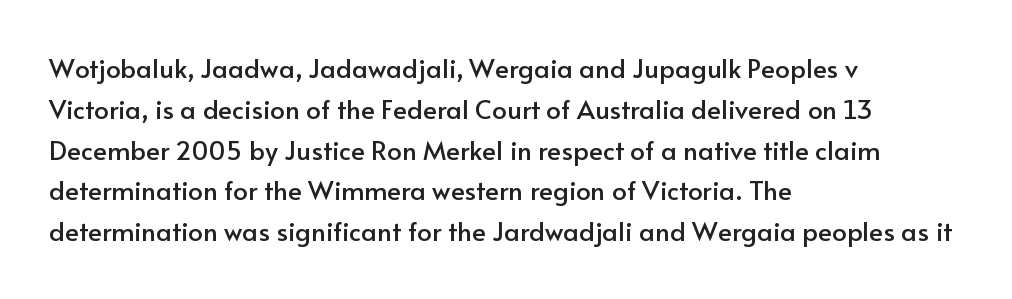
The space between consecutive lines is moderate. This sample uses plain, unmodified letter spacing. Layout note: lines flush left. No italicization has been applied; the sample stays upright. The passage shown is not underscored anywhere.
